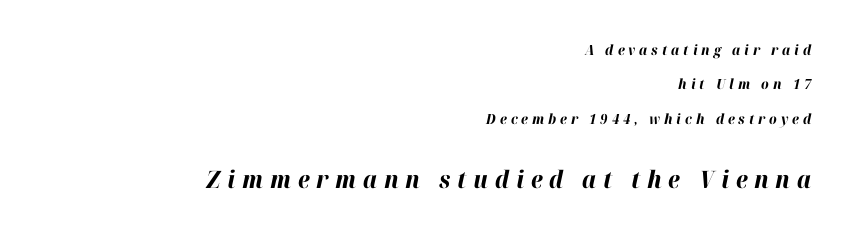
The setting favours the right margin, as signatures and pull-quotes sometimes do. The face used here is rendered with a markedly widened letterfit. A great deal of white space separates one row of letters from the next. This rendering features lettering with no underline.
